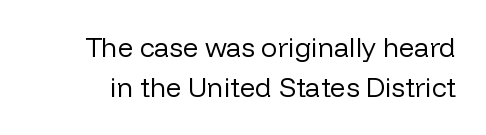
{"italic": "no", "bold": "no", "underline": "no", "line_spacing": "normal", "line_spacing_ratio": 1.49, "letter_spacing": "normal", "letter_spacing_em": 0.0, "glyph_px": 27}
